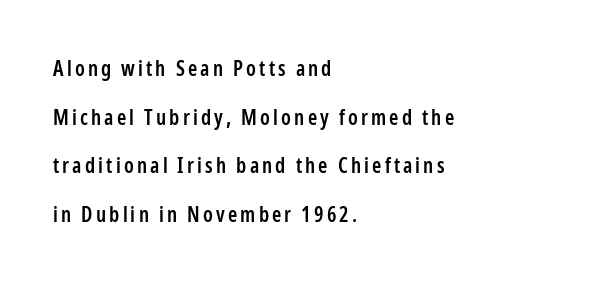
Q: Is the text bold? A: Semi-bold.
Q: Is the text italic (slanted)? A: No, it is upright.
Q: Is the text underlined? A: No.
Q: How is the paragraph aligned? A: Left-aligned.
Q: Is the spacing between lines tight, normal or loose? A: Loose.
